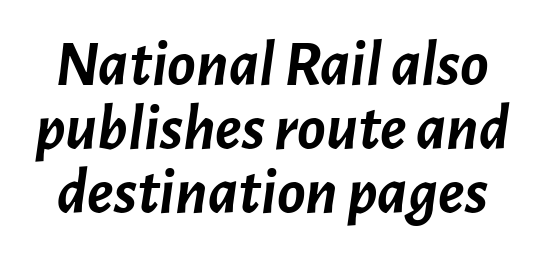
Q: Is the text bold? A: Yes.
Q: Is the text italic (slanted)? A: Yes, it leans right by about 7 degrees.
Q: Is the text underlined? A: No.
Q: Is the spacing between letters normal or unusually wide? A: Normal.
Q: Is the spacing between lines tight, normal or loose? A: Tight.
Q: Width (condensed, normal, or wide)? A: Normal.
Q: Stroke contrast? A: Low.
Q: x-height? A: Medium.
Q: Monospaced? A: No.
